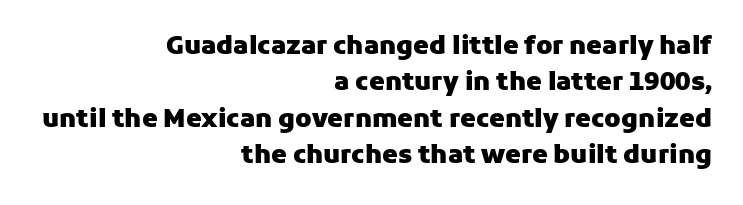
Q: Is the text bold? A: Yes.
Q: Is the text italic (slanted)? A: No, it is upright.
Q: Is the text underlined? A: No.
Q: How is the paragraph aligned? A: Right-aligned.
Q: Is the spacing between letters normal or unusually wide? A: Normal.
Q: Is the spacing between lines tight, normal or loose? A: Normal.
